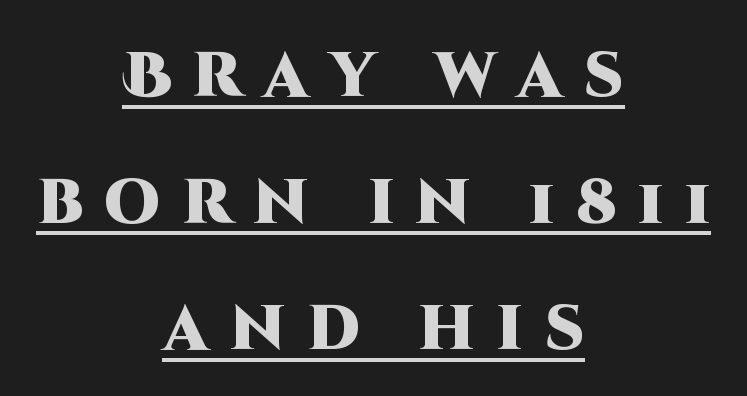
Q: Is the text bold? A: Yes.
Q: Is the text italic (slanted)? A: No, it is upright.
Q: Is the typeface a serif or a sans-serif typeface? A: Sans-serif.
Q: Is the text underlined? A: Yes.
Q: How is the paragraph aligned? A: Centered.
Q: Is the spacing between letters normal or unusually wide? A: Unusually wide.
Q: Is the spacing between lines tight, normal or loose? A: Loose.
Q: Width (condensed, normal, or wide)? A: Normal.
Q: Stroke contrast? A: High.
Q: x-height? A: Large.
Q: Monospaced? A: No.
